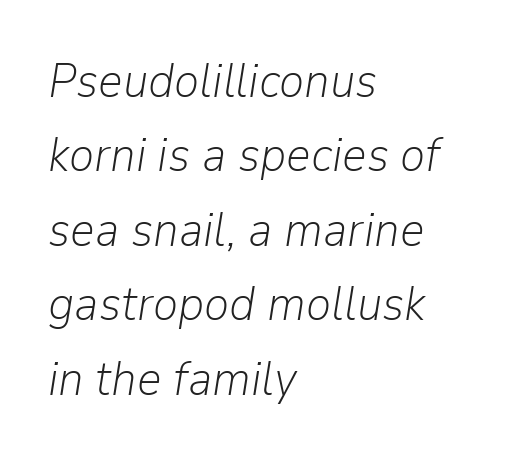
Q: Is the text bold? A: No.
Q: Is the text italic (slanted)? A: Yes, it leans right by about 9 degrees.
Q: Is the text underlined? A: No.
Q: How is the paragraph aligned? A: Left-aligned.
Q: Is the spacing between letters normal or unusually wide? A: Normal.
Q: Is the spacing between lines tight, normal or loose? A: Normal.
Q: Width (condensed, normal, or wide)? A: Normal.
Q: Stroke contrast? A: Low.
Q: x-height? A: Medium.
Q: Monospaced? A: No.
